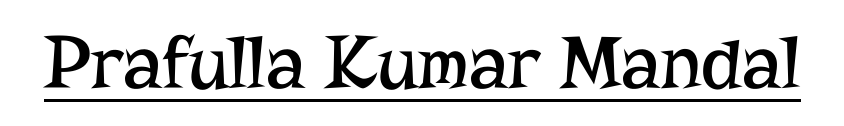
{"serif": "yes", "italic": "no", "bold": "no", "weight": "regular", "width": "normal", "stroke_contrast": "low", "x_height": "medium", "monospaced": "no", "underline": "yes", "letter_spacing": "normal", "letter_spacing_em": 0.0, "glyph_px": 77}
